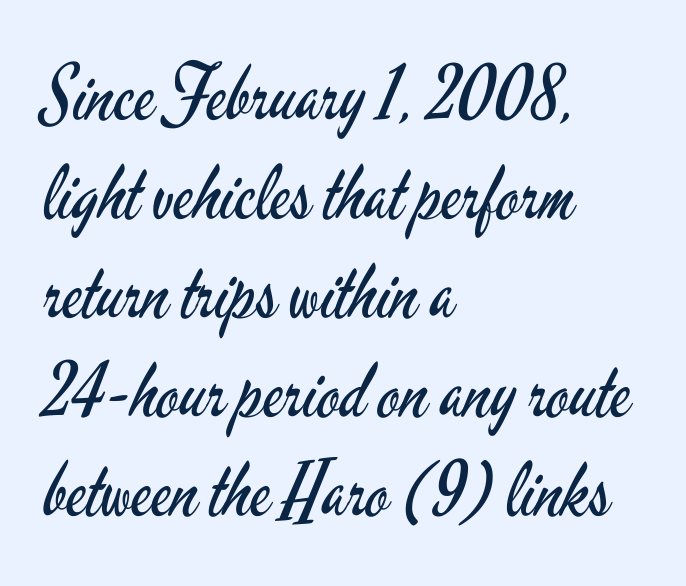
This block has exactly the height ordinary leading produces. Does the copy run flush right? No — it runs flush left. Rule under the text: the space is simply empty. Between one letter and the next there's only the usual sliver of space. To sum up the face: it is a sans, with no serifs.
